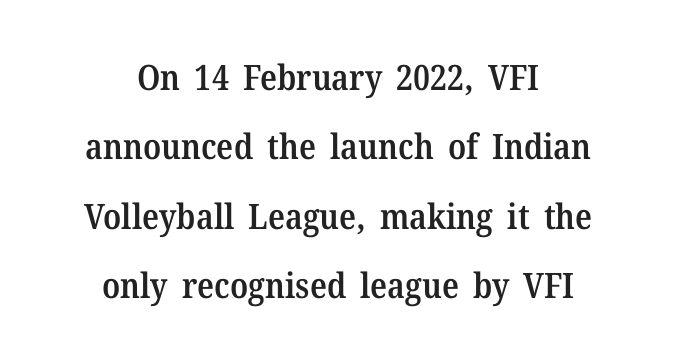
Each word holds together tightly as a unit, with standard inter-letter gaps. The designer dialed line spacing up above the default. If you folded the block vertically in half, each line would mirror itself in length. Look at the stroke-to-counter ratio: somewhat heavy, a semibold.
